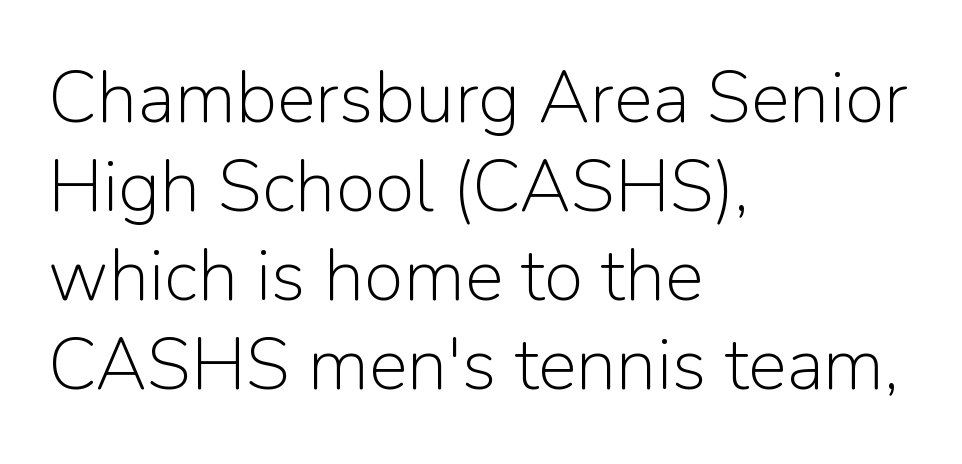
The image shows 73 px light sans-serif type, upright; set left-aligned, line spacing 1.22x, normal letter spacing, not underlined; low stroke contrast and a medium x-height.
